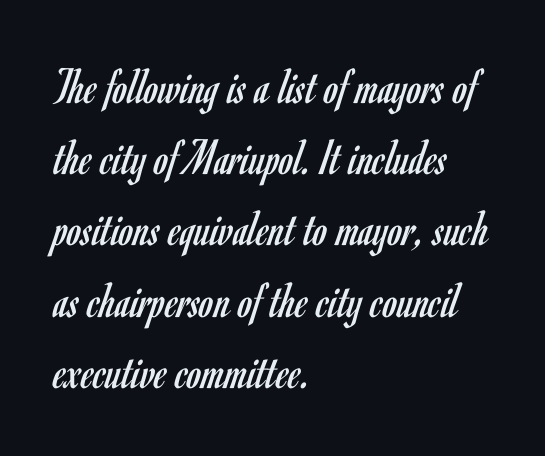
The vertical gap from one line to the next is medium. Stroke mass is kept to a normal reading level or below. Check where the strokes stop: nothing finishes them off — pure sans. Each row of text sits above clean, open space.
